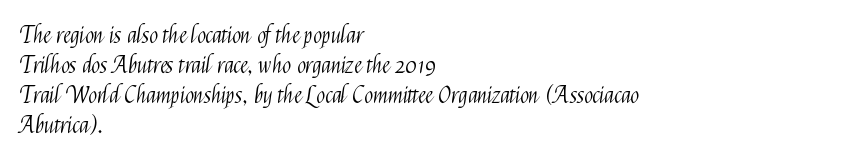
The image shows 23 px text type; set left-aligned, normal line spacing (1.31x), normal letter spacing, not underlined.
